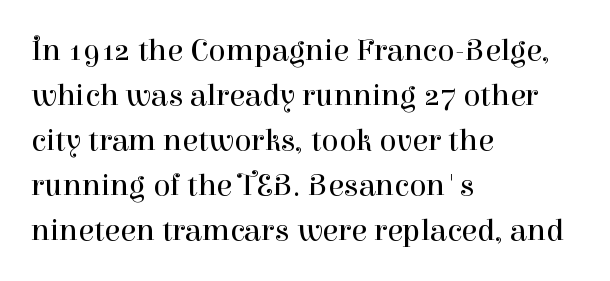
{"serif": "yes", "italic": "no", "bold": "no", "weight": "regular", "width": "normal", "stroke_contrast": "high", "x_height": "medium", "monospaced": "no", "underline": "no", "align": "left", "line_spacing": "normal", "line_spacing_ratio": 1.41, "letter_spacing": "normal", "letter_spacing_em": 0.0, "glyph_px": 32}
